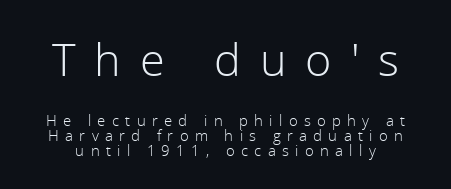
The image shows 45 px light sans-serif type, upright; set tight line spacing (1.02x), unusually wide letter spacing (+0.42 em), not underlined; the first (top) block is 3.0x larger; a medium x-height.
